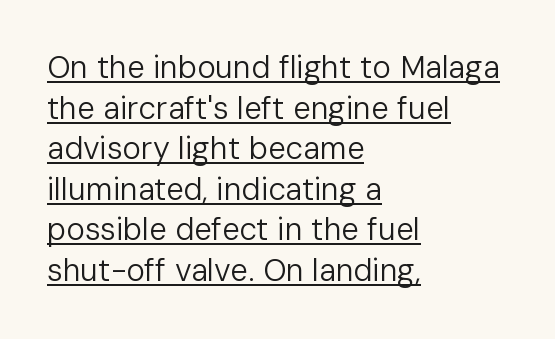
Q: Is the text bold? A: No.
Q: Is the text italic (slanted)? A: No, it is upright.
Q: Is the typeface a serif or a sans-serif typeface? A: Sans-serif.
Q: Is the text underlined? A: Yes.
Q: How is the paragraph aligned? A: Left-aligned.
Q: Is the spacing between letters normal or unusually wide? A: Normal.
Q: Is the spacing between lines tight, normal or loose? A: Normal.
Q: Width (condensed, normal, or wide)? A: Normal.
Q: Stroke contrast? A: Low.
Q: x-height? A: Medium.
Q: Monospaced? A: No.
